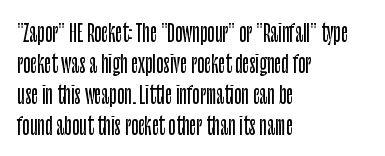
Q: Is the text italic (slanted)? A: No, it is upright.
Q: Is the text underlined? A: No.
Q: How is the paragraph aligned? A: Left-aligned.
Q: Is the spacing between letters normal or unusually wide? A: Normal.
Q: Is the spacing between lines tight, normal or loose? A: Normal.
